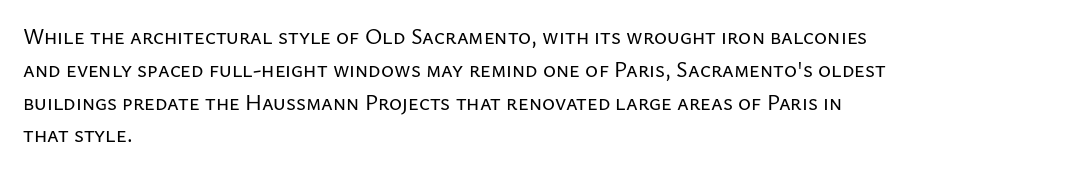
Q: Is the text italic (slanted)? A: No, it is upright.
Q: Is the text underlined? A: No.
Q: How is the paragraph aligned? A: Left-aligned.
Q: Is the spacing between letters normal or unusually wide? A: Normal.
Q: Is the spacing between lines tight, normal or loose? A: Normal.
